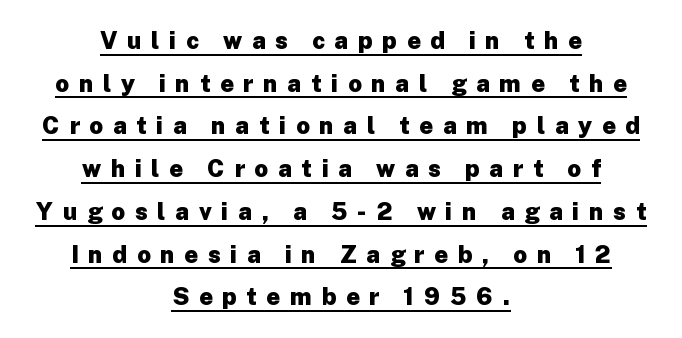
Q: Is the text bold? A: Yes.
Q: Is the text italic (slanted)? A: No, it is upright.
Q: Is the text underlined? A: Yes.
Q: How is the paragraph aligned? A: Centered.
Q: Is the spacing between letters normal or unusually wide? A: Unusually wide.
